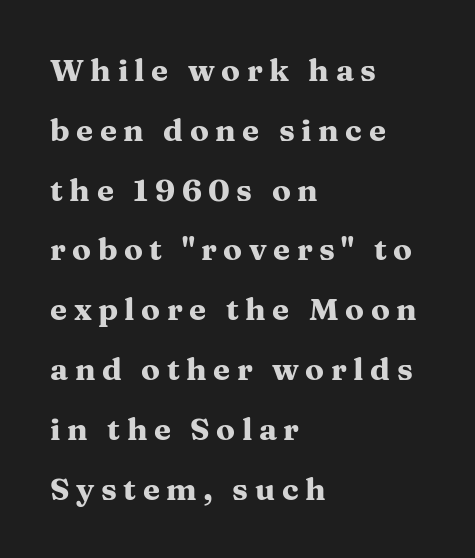
Q: Is the text bold? A: Yes.
Q: Is the text italic (slanted)? A: No, it is upright.
Q: Is the typeface a serif or a sans-serif typeface? A: Serif.
Q: Is the text underlined? A: No.
Q: How is the paragraph aligned? A: Left-aligned.
Q: Is the spacing between letters normal or unusually wide? A: Unusually wide.
Q: Is the spacing between lines tight, normal or loose? A: Loose.
Q: Width (condensed, normal, or wide)? A: Wide.
Q: Stroke contrast? A: Medium.
Q: x-height? A: Medium.
Q: Monospaced? A: No.
